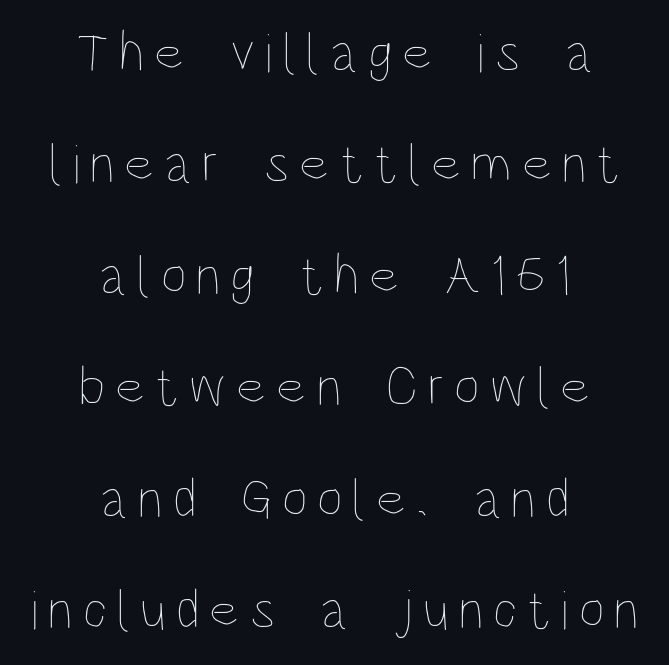
Line starts and ends both wander, symmetrically. Counters stay open thanks to moderate or lighter strokes. Underline: absent. No italicization has been applied; the sample stays upright. Here the designer chose a conventional face with non-uniform glyph widths. Does the leading feel generous? Absolutely, it's lavish.
